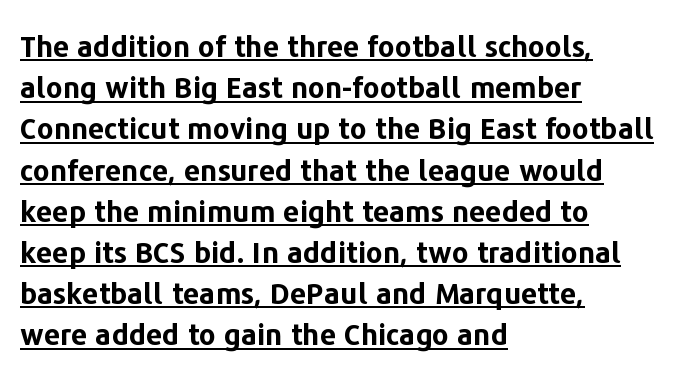
As a designer I'd log this as weight 700, bold. Stroke terminals: plain, sans-serif. In terms of letterspacing, this is plain default setting. Honestly, the row spacing looks completely unremarkable. Beneath each row of characters lies a ruled line.
